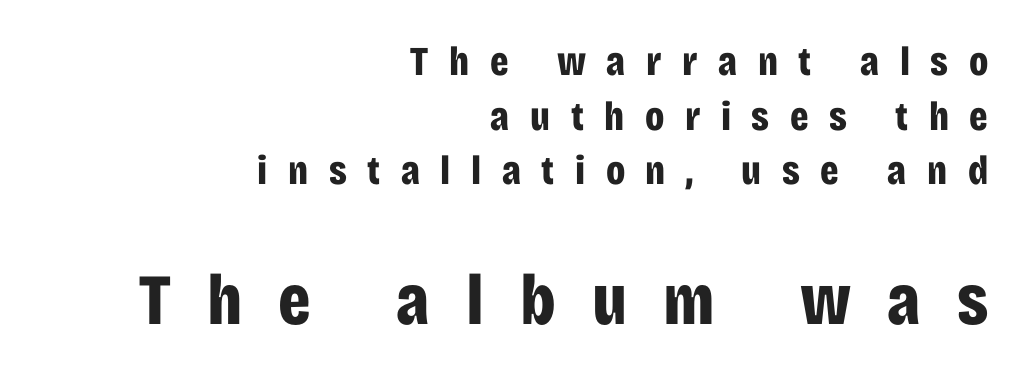
{"serif": "no", "italic": "no", "bold": "yes", "weight": "bold", "width": "condensed", "stroke_contrast": "low", "x_height": "large", "monospaced": "no", "underline": "no", "align": "right", "line_spacing": "normal", "line_spacing_ratio": 1.33, "letter_spacing": "wide", "letter_spacing_em": 0.5, "larger_block": "second", "size_ratio": 1.76, "glyph_px": 72}
